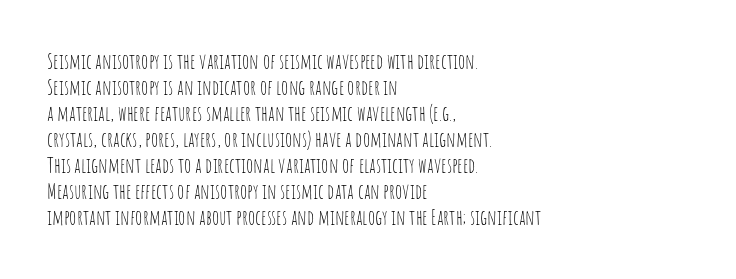
The image shows 21 px text type, upright; set left-aligned, line spacing 1.24x, normal letter spacing, not underlined.
